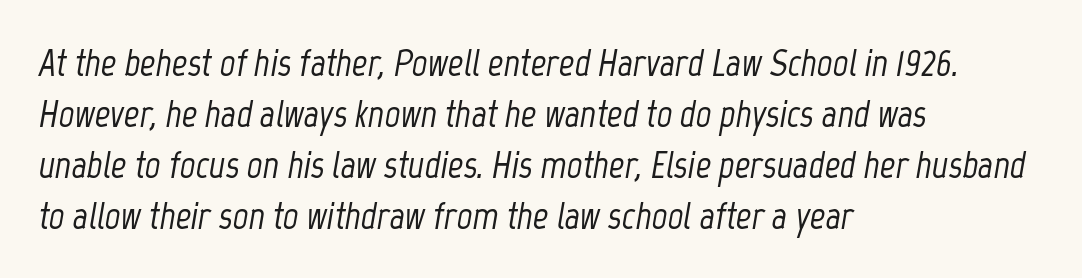
The typography opts for an oblique posture over an upright one. Horizontally, the lines are justified to the leading edge only. The lines sit at an ordinary, default distance from one another. The face used here is rendered with its standard letterfit.
